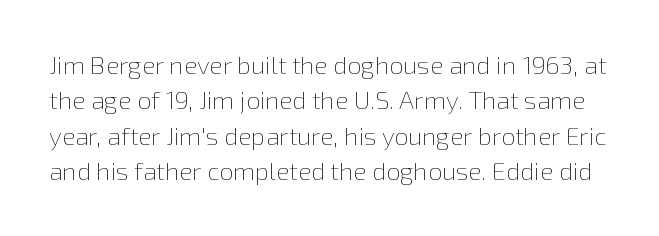
The image shows 25 px text type, upright; set normal line spacing (1.42x), normal letter spacing, not underlined.
